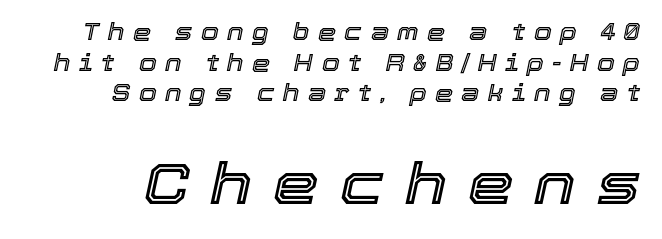
Size hierarchy here favors the trailing block over the leading one. The rendering applies a slant to the glyphs. Rule under the text: the space is simply empty. The block of text has a typical density, with ordinary space between rows. Someone cranked the tracking dial way up on this one.
